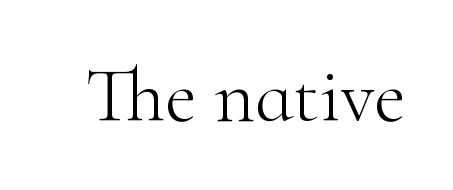
Q: Is the text bold? A: No.
Q: Is the text italic (slanted)? A: No, it is upright.
Q: Is the typeface a serif or a sans-serif typeface? A: Serif.
Q: Is the text underlined? A: No.
Q: Is the spacing between letters normal or unusually wide? A: Normal.
Q: Width (condensed, normal, or wide)? A: Normal.
Q: Stroke contrast? A: High.
Q: x-height? A: Small.
Q: Monospaced? A: No.
